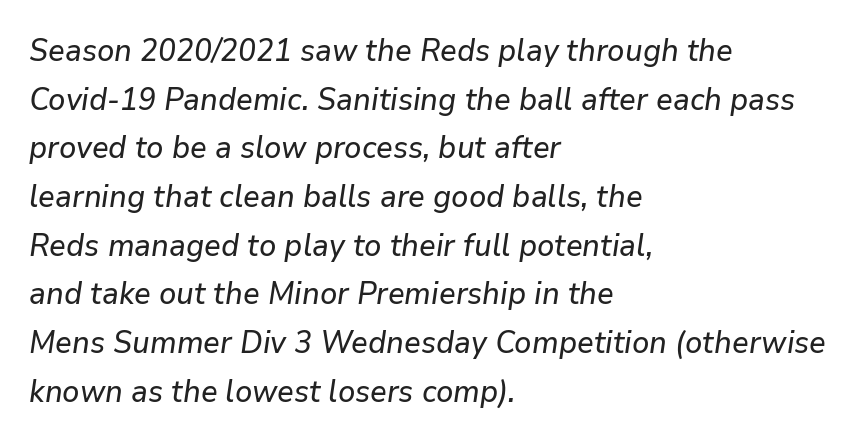
{"italic": "yes", "lean": "right", "slant_degrees": 9, "width": "normal", "stroke_contrast": "low", "x_height": "medium", "monospaced": "no", "underline": "no", "align": "left", "line_spacing": "normal", "line_spacing_ratio": 1.57, "letter_spacing": "normal", "letter_spacing_em": 0.0, "glyph_px": 31}
